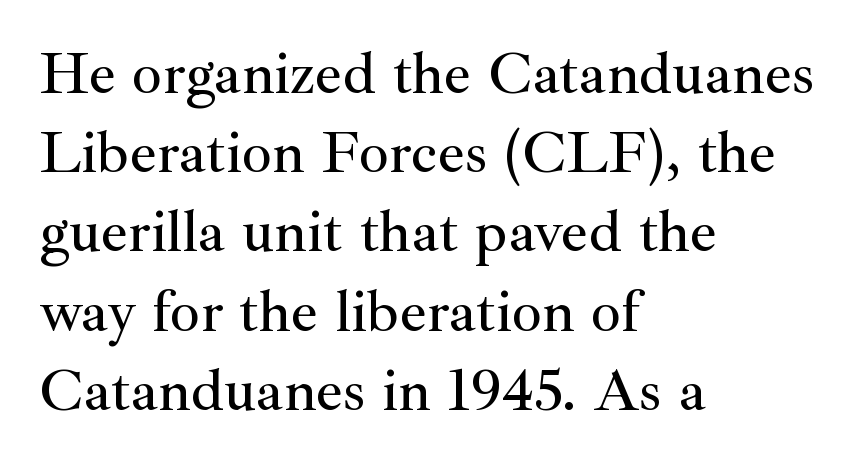
Q: Is the text italic (slanted)? A: No, it is upright.
Q: Is the typeface a serif or a sans-serif typeface? A: Serif.
Q: Is the text underlined? A: No.
Q: How is the paragraph aligned? A: Left-aligned.
Q: Is the spacing between letters normal or unusually wide? A: Normal.
Q: Is the spacing between lines tight, normal or loose? A: Normal.
Q: Width (condensed, normal, or wide)? A: Normal.
Q: Stroke contrast? A: Medium.
Q: x-height? A: Small.
Q: Monospaced? A: No.
